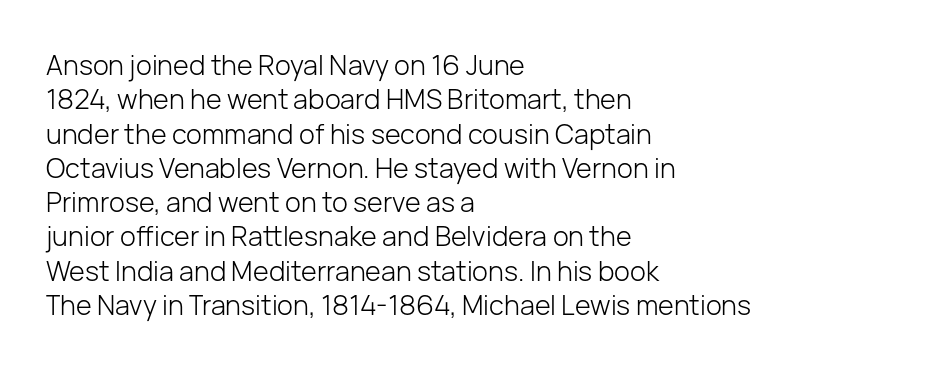
Q: Is the text bold? A: No.
Q: Is the text italic (slanted)? A: No, it is upright.
Q: Is the text underlined? A: No.
Q: How is the paragraph aligned? A: Left-aligned.
Q: Is the spacing between letters normal or unusually wide? A: Normal.
Q: Is the spacing between lines tight, normal or loose? A: Normal.
